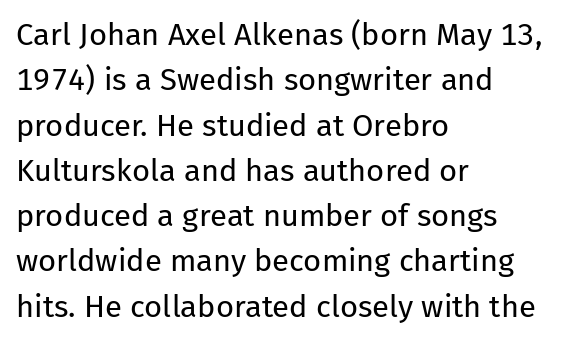
The image shows 31 px regular-weight sans-serif type, upright; set left-aligned, normal line spacing (1.46x), normal letter spacing, not underlined; low stroke contrast and a medium x-height.
